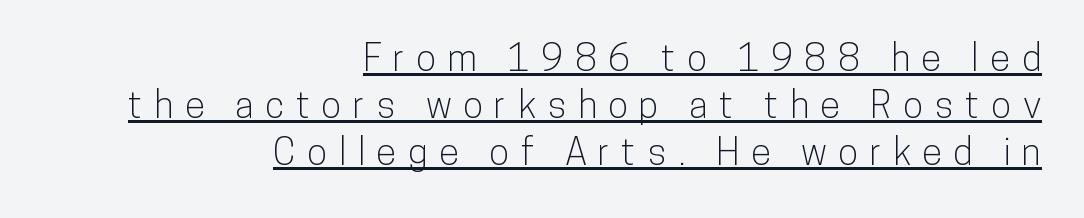
The image shows 37 px condensed sans-serif type, upright; set right-aligned, normal line spacing (1.27x), unusually wide letter spacing (+0.31 em), underlined; low stroke contrast and a medium x-height.
